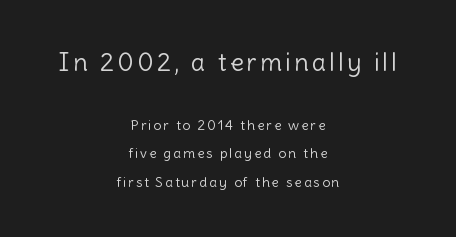
The image shows 25 px text type, upright; set centered, loose line spacing (2.01x), not underlined; the first (top) block is 1.79x larger.
